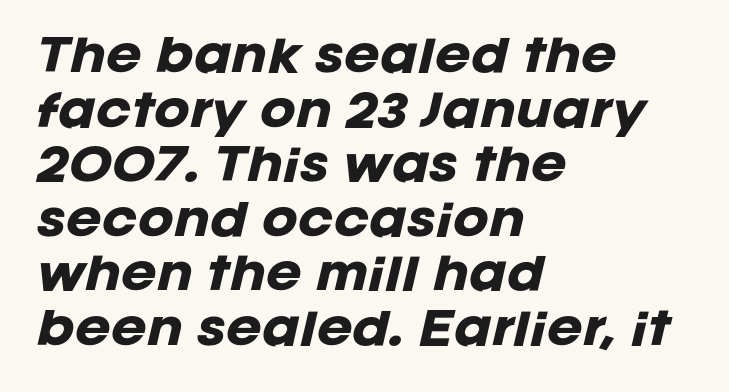
{"italic": "yes", "lean": "right", "slant_degrees": 12, "bold": "yes", "weight": "heavy", "width": "normal", "stroke_contrast": "low", "x_height": "large", "monospaced": "no", "underline": "no", "align": "left", "line_spacing": "normal", "line_spacing_ratio": 1.27, "letter_spacing": "normal", "letter_spacing_em": 0.0, "glyph_px": 43}
